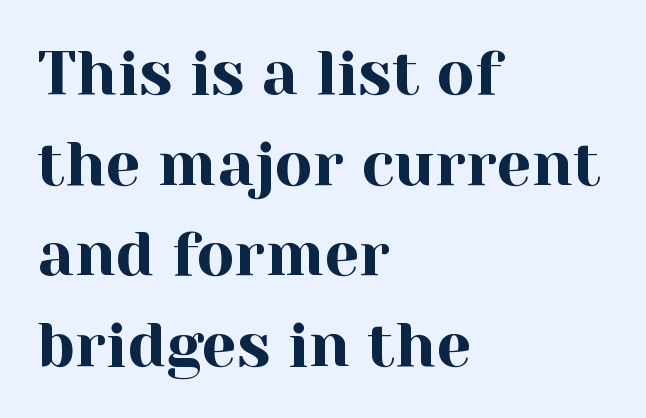
Honestly, the letter spacing is just normal — you wouldn't notice it. This sample is left-justified, so line endings fall wherever the words run out. Honestly, there is no underline to notice here at all. The typeface chosen for these lines features serifs. These lines are rendered in a variable-pitch font. Notice how descenders clear the ascenders below comfortably — that's standard leading.
